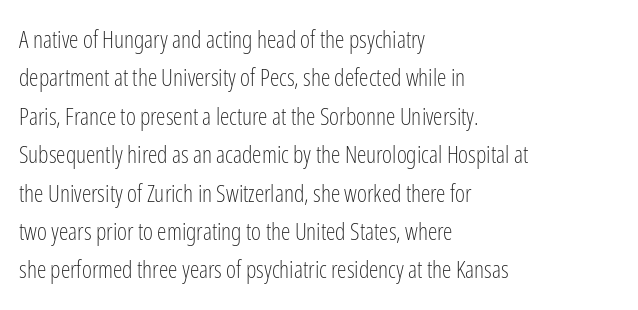
Plain, unruled lines of type. No heavy texture on the line: the type isn't bold. Look at the tracking — it's just the regular setting, nothing added. The axis of the letterforms is exactly vertical. The rows are spaced the way most documents space them.
